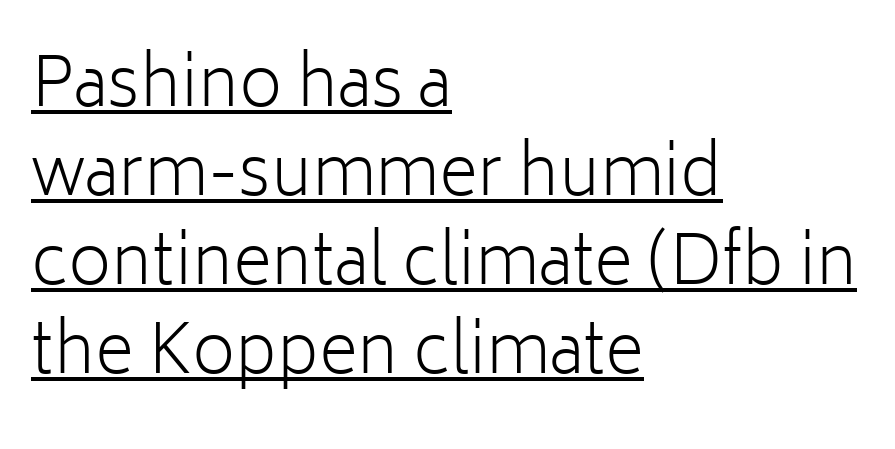
It's the straight-up-and-down kind of type. Standard letterfit; no display-style spreading of the glyphs. The text block is weighted toward the left margin, trailing off unevenly rightward. The strokes carry an ordinary text weight at most. Baseline-to-baseline distance is the conventional proportion of letter height.
